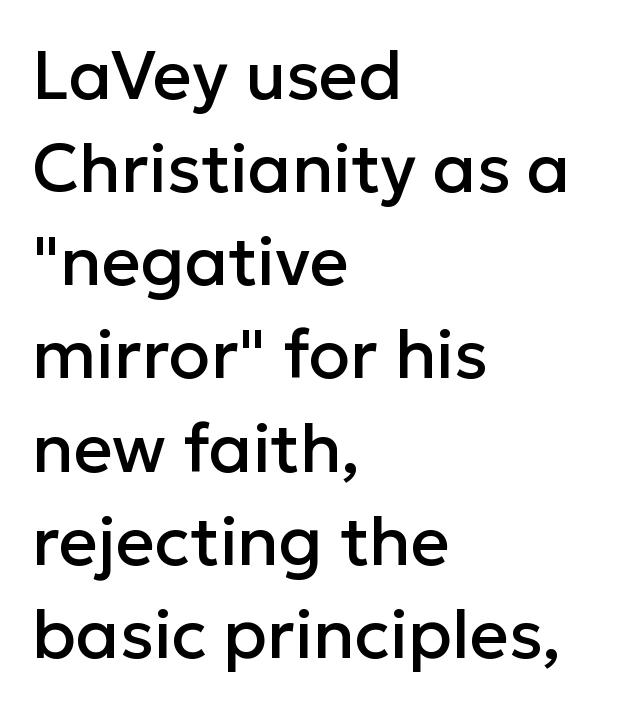
Q: Is the text italic (slanted)? A: No, it is upright.
Q: Is the typeface a serif or a sans-serif typeface? A: Sans-serif.
Q: Is the text underlined? A: No.
Q: How is the paragraph aligned? A: Left-aligned.
Q: Is the spacing between letters normal or unusually wide? A: Normal.
Q: Is the spacing between lines tight, normal or loose? A: Normal.
Q: Width (condensed, normal, or wide)? A: Normal.
Q: Stroke contrast? A: Low.
Q: x-height? A: Medium.
Q: Monospaced? A: No.
